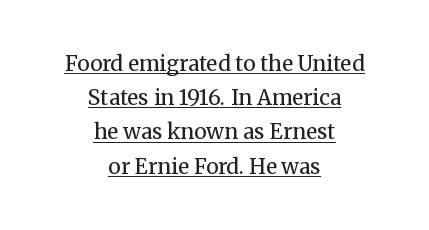
Q: Is the text bold? A: No.
Q: Is the text italic (slanted)? A: No, it is upright.
Q: Is the text underlined? A: Yes.
Q: How is the paragraph aligned? A: Centered.
Q: Is the spacing between letters normal or unusually wide? A: Normal.
Q: Is the spacing between lines tight, normal or loose? A: Normal.
